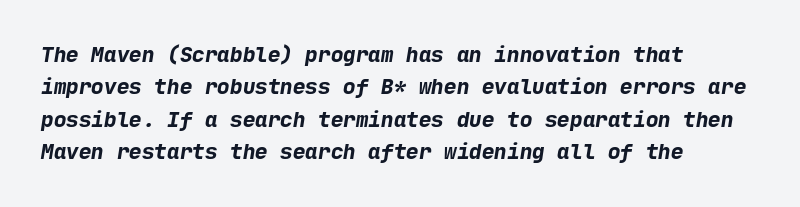
{"bold": "yes", "underline": "no", "align": "left", "line_spacing": "normal", "line_spacing_ratio": 1.54, "letter_spacing": "normal", "letter_spacing_em": 0.0, "glyph_px": 21}
